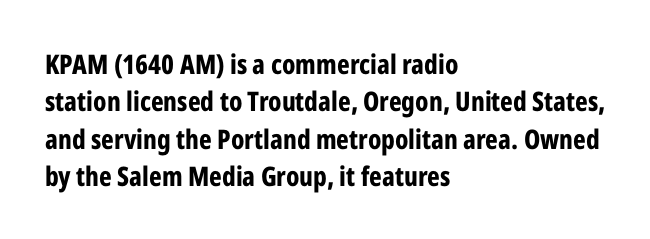
{"italic": "no", "bold": "yes", "underline": "no", "align": "left", "line_spacing": "normal", "line_spacing_ratio": 1.38, "letter_spacing": "normal", "letter_spacing_em": 0.0, "glyph_px": 27}
